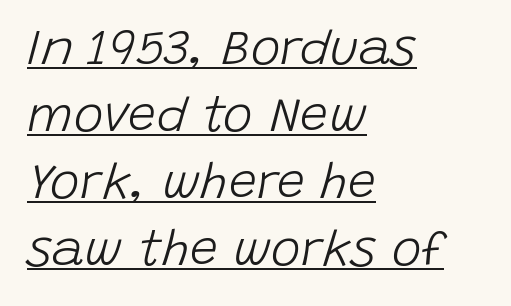
The image shows 50 px light type, italic (leaning right); set left-aligned, normal line spacing (1.34x), normal letter spacing, underlined; low stroke contrast and a large x-height.
